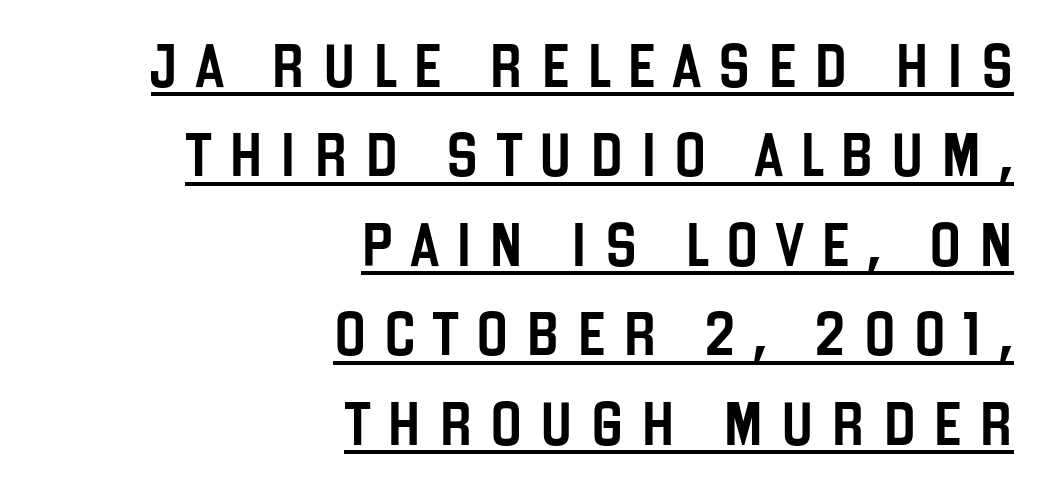
{"serif": "no", "italic": "no", "width": "condensed", "stroke_contrast": "low", "x_height": "large", "monospaced": "no", "underline": "yes", "align": "right", "line_spacing": "loose", "line_spacing_ratio": 2.08, "letter_spacing": "wide", "letter_spacing_em": 0.41, "glyph_px": 43}
